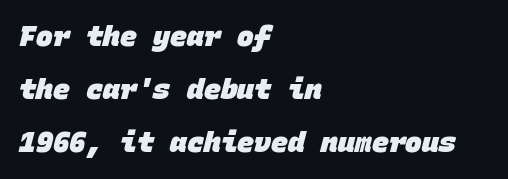
{"serif": "no", "bold": "yes", "weight": "heavy", "width": "normal", "stroke_contrast": "low", "x_height": "large", "monospaced": "yes", "underline": "no", "align": "left", "line_spacing": "loose", "line_spacing_ratio": 1.9, "letter_spacing": "normal", "letter_spacing_em": 0.0, "glyph_px": 28}
